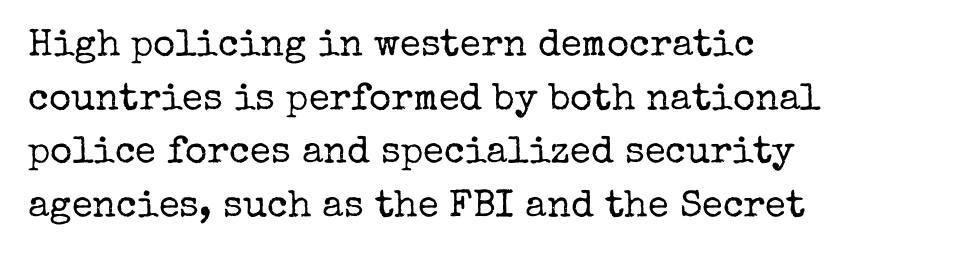
Check the space under the baseline: it is left empty. Vertical spacing — default. Weight class: somewhere from thin through regular. The axis of the letterforms is exactly vertical. Each letter keeps its own natural width here, so spacing adapts to shape.
